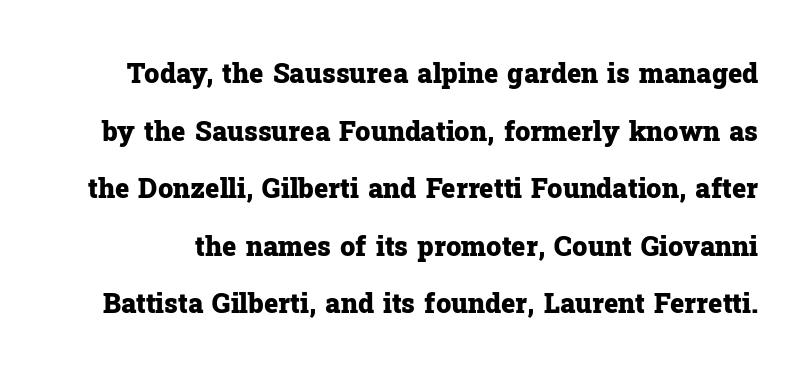
{"italic": "no", "bold": "yes", "underline": "no", "line_spacing": "loose", "line_spacing_ratio": 2.13, "letter_spacing": "normal", "letter_spacing_em": 0.0, "glyph_px": 27}
